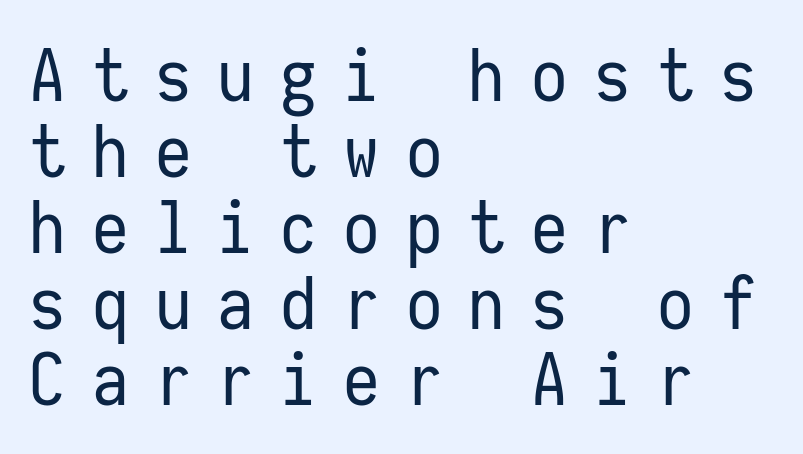
The passage shown is not underscored anywhere. Layout note: lines flush left. You can tell from the bare stems that sans-serif type was used. Italic? Not at all — the glyphs are vertical.
